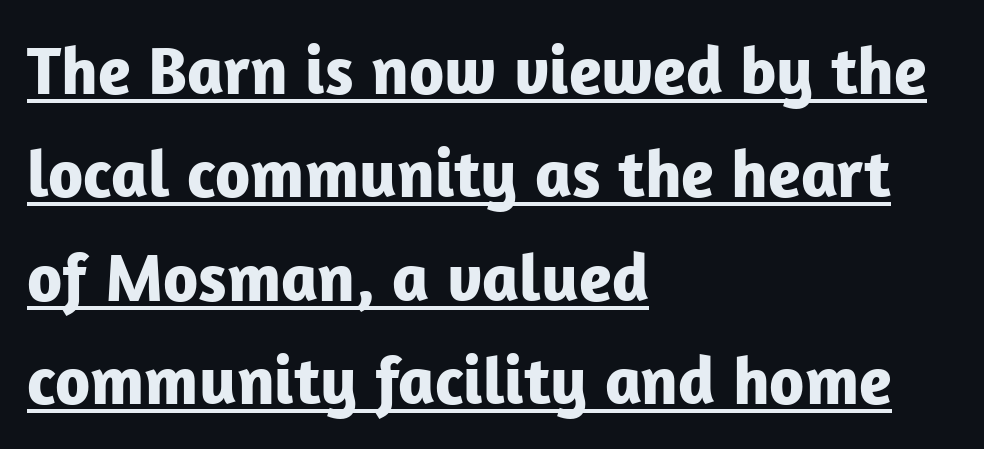
Note the varied advance widths — an 'i' is clearly narrower than an 'm'. These lines were composed using upright roman letters. Heavy-handed strokes throughout: this text is bold. Students, observe: this is what conventionally led text looks like. There is no visible air inserted between adjacent glyphs. Descenders here cross a horizontal rule under the line.
